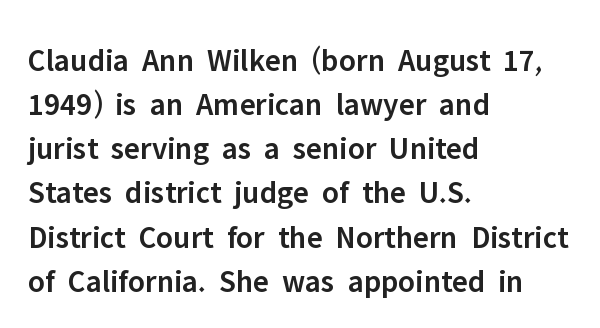
The image shows 32 px semibold sans-serif type, upright; set left-aligned, normal line spacing (1.38x), normal letter spacing, not underlined; low stroke contrast and a medium x-height.
